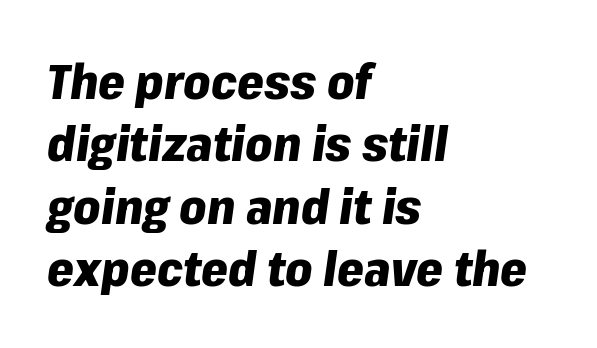
Q: Is the text bold? A: Yes.
Q: Is the text italic (slanted)? A: Yes, it leans right by about 8 degrees.
Q: Is the text underlined? A: No.
Q: How is the paragraph aligned? A: Left-aligned.
Q: Is the spacing between letters normal or unusually wide? A: Normal.
Q: Is the spacing between lines tight, normal or loose? A: Normal.
Q: Width (condensed, normal, or wide)? A: Normal.
Q: Stroke contrast? A: Low.
Q: x-height? A: Medium.
Q: Monospaced? A: No.
